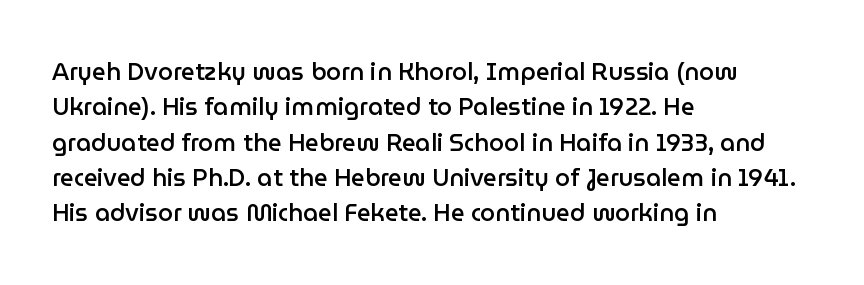
{"italic": "no", "bold": "semi", "underline": "no", "align": "left", "line_spacing": "normal", "line_spacing_ratio": 1.47, "letter_spacing": "normal", "letter_spacing_em": 0.0, "glyph_px": 24}
